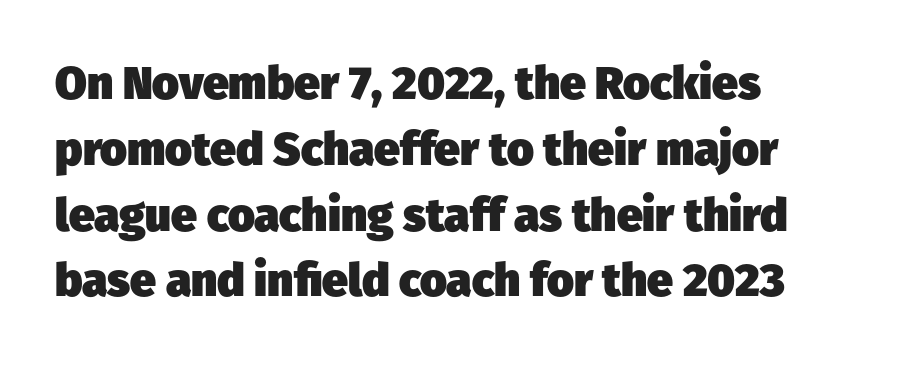
{"serif": "no", "bold": "yes", "weight": "heavy", "width": "normal", "stroke_contrast": "low", "x_height": "medium", "monospaced": "no", "underline": "no", "align": "left", "line_spacing": "normal", "line_spacing_ratio": 1.43, "letter_spacing": "normal", "letter_spacing_em": 0.0, "glyph_px": 46}
